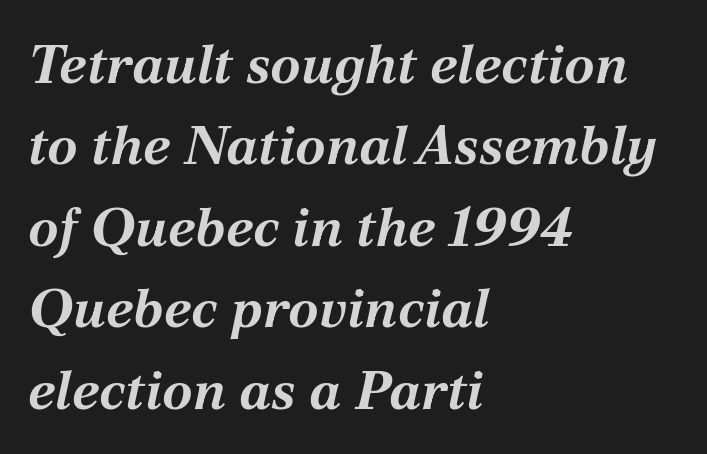
Q: Is the text bold? A: Yes.
Q: Is the text italic (slanted)? A: Yes, it leans right by about 12 degrees.
Q: Is the text underlined? A: No.
Q: How is the paragraph aligned? A: Left-aligned.
Q: Is the spacing between letters normal or unusually wide? A: Normal.
Q: Is the spacing between lines tight, normal or loose? A: Normal.
Q: Width (condensed, normal, or wide)? A: Normal.
Q: Stroke contrast? A: Medium.
Q: x-height? A: Medium.
Q: Monospaced? A: No.
